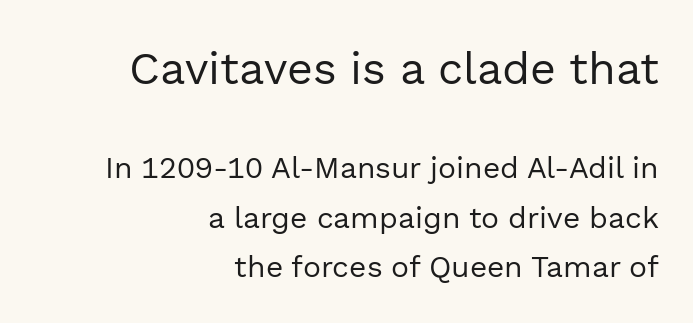
The image shows 45 px regular-weight sans-serif type, upright; set right-aligned, normal line spacing (1.65x), normal letter spacing, not underlined; the first (top) block is 1.5x larger; a medium x-height.
